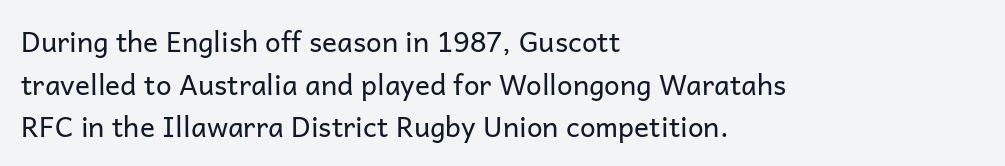
Q: Is the text bold? A: No.
Q: Is the text italic (slanted)? A: No, it is upright.
Q: Is the typeface a serif or a sans-serif typeface? A: Sans-serif.
Q: Is the text underlined? A: No.
Q: How is the paragraph aligned? A: Left-aligned.
Q: Is the spacing between letters normal or unusually wide? A: Normal.
Q: Is the spacing between lines tight, normal or loose? A: Normal.
Q: Width (condensed, normal, or wide)? A: Normal.
Q: Stroke contrast? A: Low.
Q: x-height? A: Medium.
Q: Monospaced? A: No.
